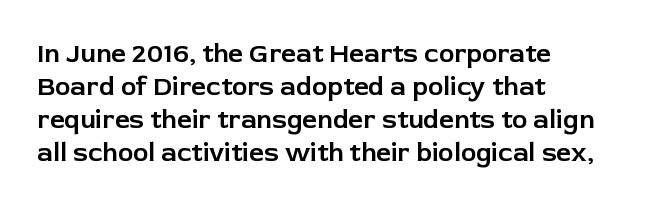
The foot of each line stays bare and open. Leading matches the norm, producing a regular column. The paragraph shown leans on its left margin. The gaps between neighbouring characters are ordinary and unremarkable. Italic? Not at all — the glyphs are vertical.
